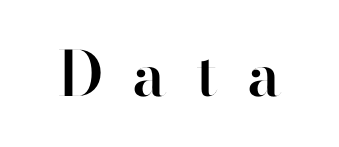
{"serif": "no", "italic": "no", "bold": "semi", "weight": "semibold", "width": "normal", "stroke_contrast": "high", "x_height": "small", "monospaced": "no", "underline": "no", "letter_spacing": "wide", "letter_spacing_em": 0.47, "glyph_px": 62}
